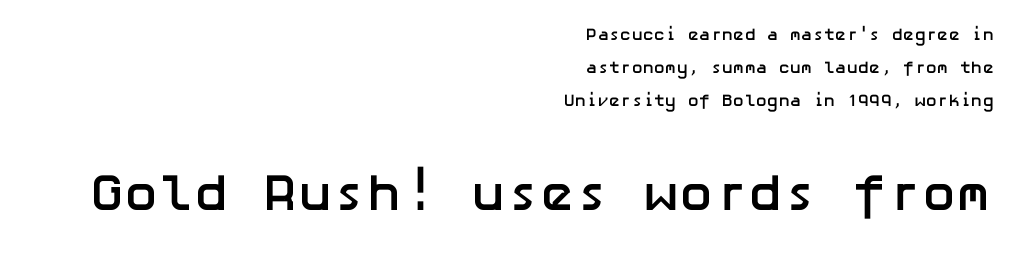
Q: Is the text bold? A: Yes.
Q: Is the text italic (slanted)? A: No, it is upright.
Q: Is the typeface a serif or a sans-serif typeface? A: Sans-serif.
Q: Is the text underlined? A: No.
Q: How is the paragraph aligned? A: Right-aligned.
Q: Is the spacing between letters normal or unusually wide? A: Normal.
Q: Is the spacing between lines tight, normal or loose? A: Loose.
Q: Which block of text is set in a larger size, the first (top) or the second (bottom)? A: The second (bottom) one.
Q: Width (condensed, normal, or wide)? A: Normal.
Q: Stroke contrast? A: Low.
Q: x-height? A: Medium.
